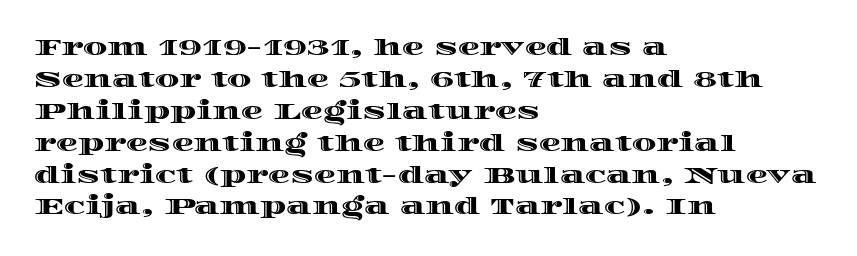
{"italic": "no", "underline": "no", "align": "left", "line_spacing": "normal", "line_spacing_ratio": 1.45, "letter_spacing": "normal", "letter_spacing_em": 0.0, "glyph_px": 22}
